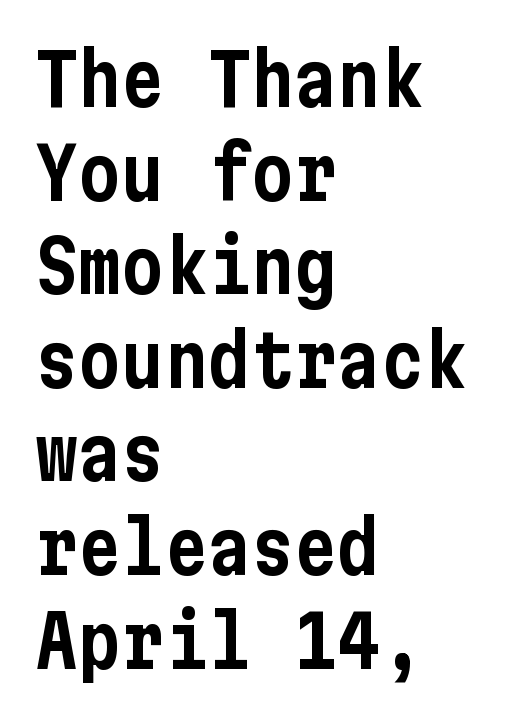
How would I describe the line gaps? Plain and ordinary. One-word summary of the alignment: left. The specimen omits any rule beneath the text block's lines. Characters follow at the spacing the type designer built in.
